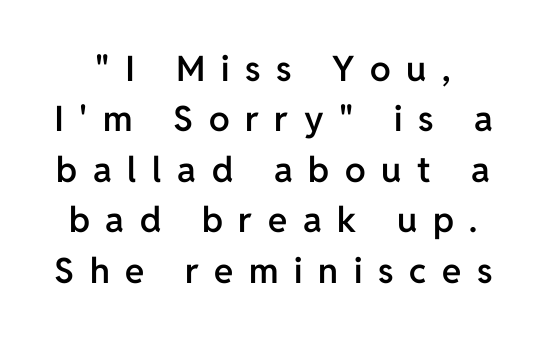
Each word looks stretched out because of the extra space between its letters. A typesetter would mark this as roman, not italic. Weight check: semibold — heavier than regular, not quite bold. Each letter keeps its own natural width here, so spacing adapts to shape. Honestly, the row spacing looks completely unremarkable. Look at the bottom of the vertical strokes: they stop flat, with no serifs.
